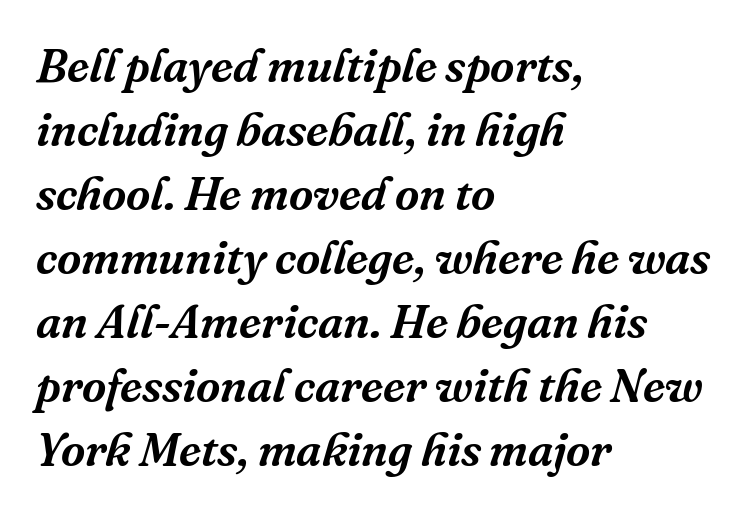
{"serif": "yes", "italic": "yes", "lean": "right", "slant_degrees": 16, "width": "normal", "stroke_contrast": "medium", "x_height": "medium", "monospaced": "no", "underline": "no", "align": "left", "line_spacing": "normal", "line_spacing_ratio": 1.36, "letter_spacing": "normal", "letter_spacing_em": 0.0, "glyph_px": 47}
